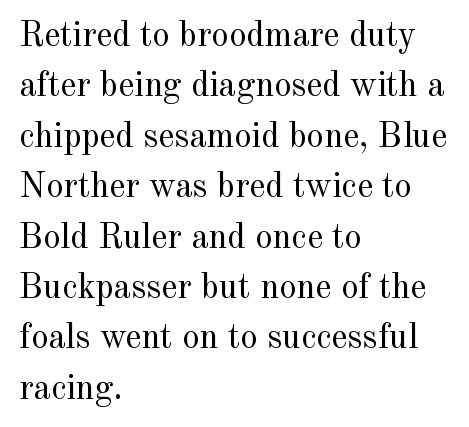
Q: Is the text bold? A: No.
Q: Is the text italic (slanted)? A: No, it is upright.
Q: Is the typeface a serif or a sans-serif typeface? A: Serif.
Q: Is the text underlined? A: No.
Q: How is the paragraph aligned? A: Left-aligned.
Q: Is the spacing between letters normal or unusually wide? A: Normal.
Q: Is the spacing between lines tight, normal or loose? A: Normal.
Q: Width (condensed, normal, or wide)? A: Normal.
Q: x-height? A: Small.
Q: Monospaced? A: No.
